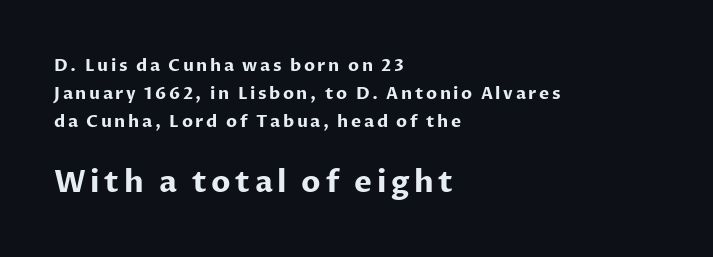
{"serif": "no", "italic": "no", "bold": "yes", "weight": "bold", "width": "normal", "stroke_contrast": "low", "x_height": "medium", "monospaced": "no", "underline": "no", "align": "left", "line_spacing": "normal", "line_spacing_ratio": 1.64, "larger_block": "second", "size_ratio": 1.76, "glyph_px": 30}
